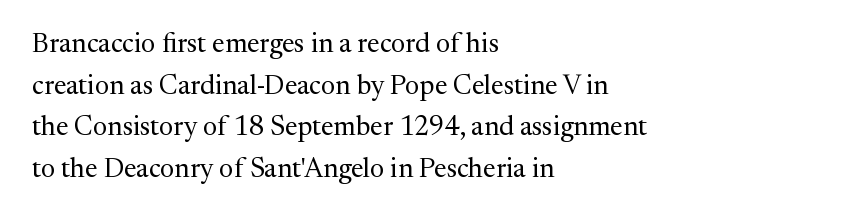
{"italic": "no", "bold": "no", "underline": "no", "align": "left", "line_spacing": "normal", "line_spacing_ratio": 1.54, "letter_spacing": "normal", "letter_spacing_em": 0.0, "glyph_px": 27}
